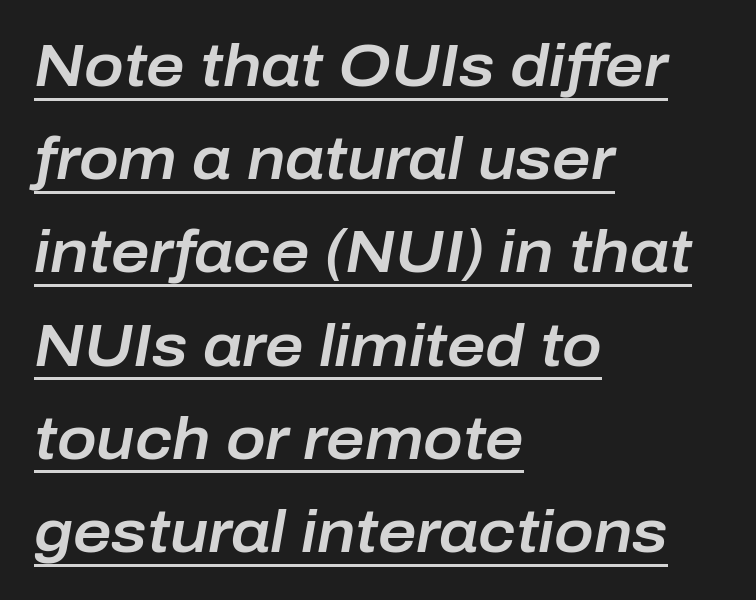
{"italic": "yes", "lean": "right", "slant_degrees": 10, "width": "normal", "stroke_contrast": "low", "x_height": "medium", "monospaced": "no", "underline": "yes", "align": "left", "line_spacing": "normal", "line_spacing_ratio": 1.58, "letter_spacing": "normal", "letter_spacing_em": 0.0, "glyph_px": 59}
